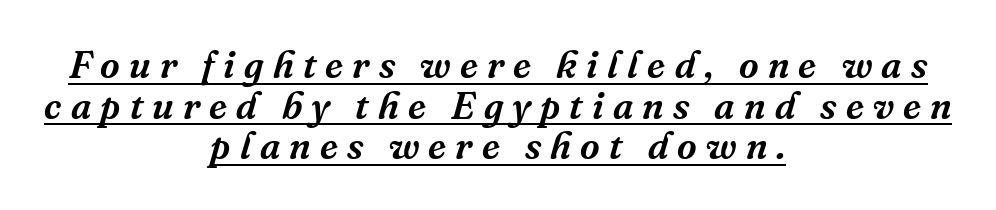
Q: Is the text italic (slanted)? A: Yes, it leans right by about 16 degrees.
Q: Is the typeface a serif or a sans-serif typeface? A: Serif.
Q: Is the text underlined? A: Yes.
Q: How is the paragraph aligned? A: Centered.
Q: Is the spacing between letters normal or unusually wide? A: Unusually wide.
Q: Is the spacing between lines tight, normal or loose? A: Tight.
Q: Width (condensed, normal, or wide)? A: Normal.
Q: Stroke contrast? A: Medium.
Q: x-height? A: Medium.
Q: Monospaced? A: No.
